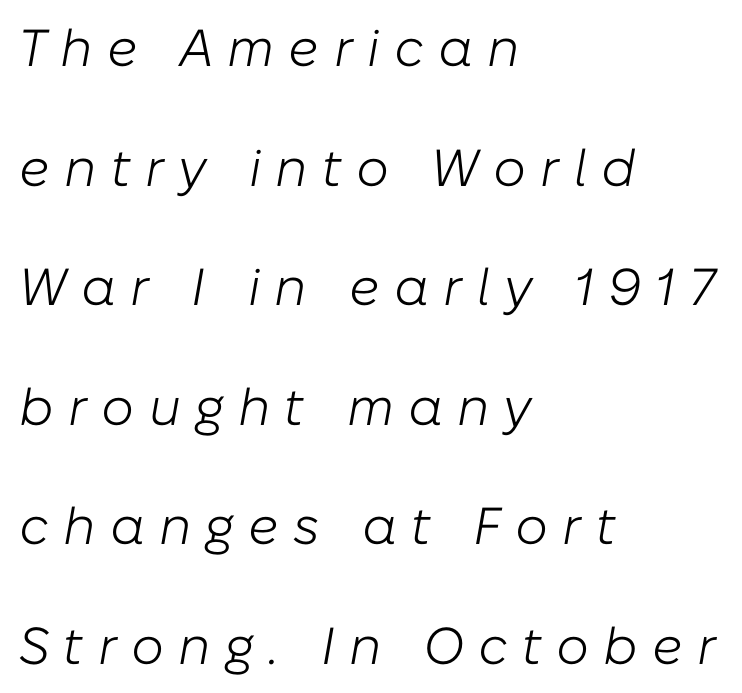
{"italic": "yes", "lean": "right", "slant_degrees": 10, "bold": "no", "weight": "light", "width": "normal", "stroke_contrast": "low", "x_height": "medium", "monospaced": "no", "underline": "no", "align": "left", "line_spacing": "loose", "line_spacing_ratio": 2.3, "letter_spacing": "wide", "letter_spacing_em": 0.27, "glyph_px": 52}
